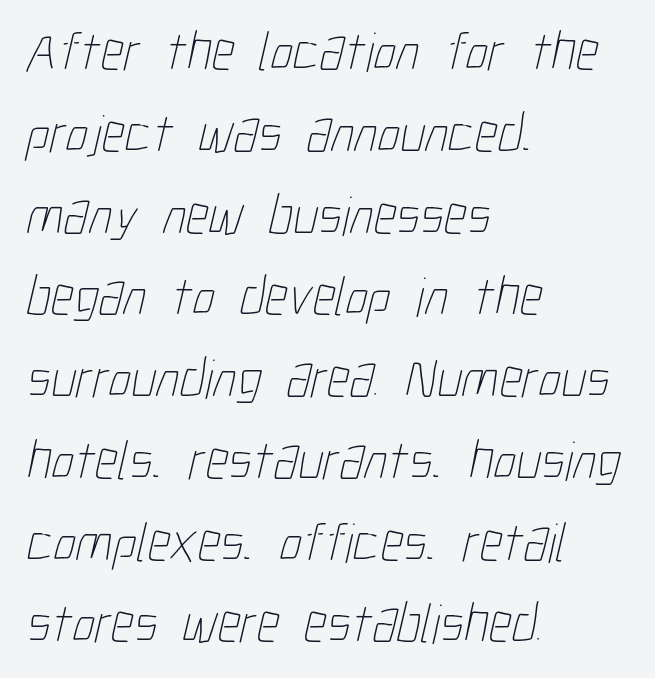
{"bold": "no", "weight": "thin", "width": "condensed", "stroke_contrast": "low", "x_height": "medium", "monospaced": "no", "underline": "no", "align": "left", "line_spacing": "normal", "line_spacing_ratio": 1.46, "letter_spacing": "normal", "letter_spacing_em": 0.0, "glyph_px": 56}
